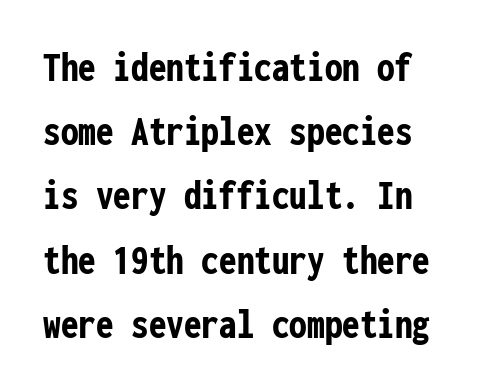
The image shows 44 px semibold, condensed sans-serif type, upright, monospaced; set normal line spacing (1.46x), normal letter spacing, not underlined; low stroke contrast and a medium x-height.
